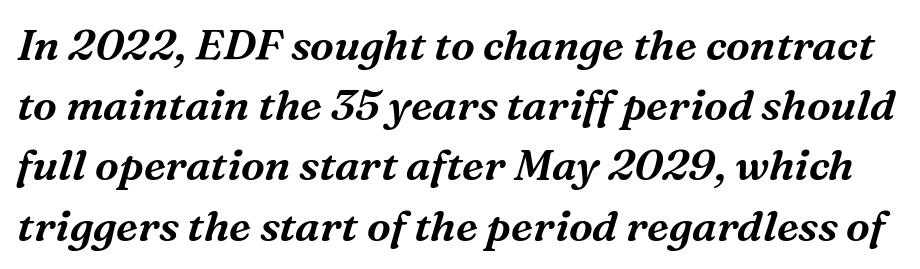
{"serif": "yes", "italic": "yes", "lean": "right", "slant_degrees": 16, "width": "normal", "stroke_contrast": "medium", "x_height": "medium", "monospaced": "no", "underline": "no", "line_spacing": "normal", "line_spacing_ratio": 1.4, "letter_spacing": "normal", "letter_spacing_em": 0.0, "glyph_px": 43}
